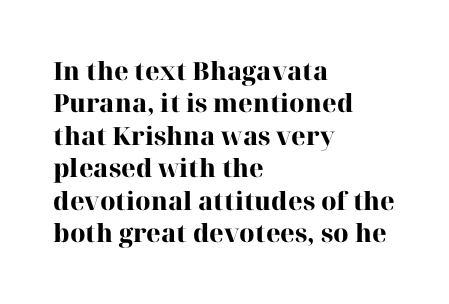
Q: Is the text bold? A: Yes.
Q: Is the text italic (slanted)? A: No, it is upright.
Q: Is the text underlined? A: No.
Q: How is the paragraph aligned? A: Left-aligned.
Q: Is the spacing between letters normal or unusually wide? A: Normal.
Q: Is the spacing between lines tight, normal or loose? A: Normal.
